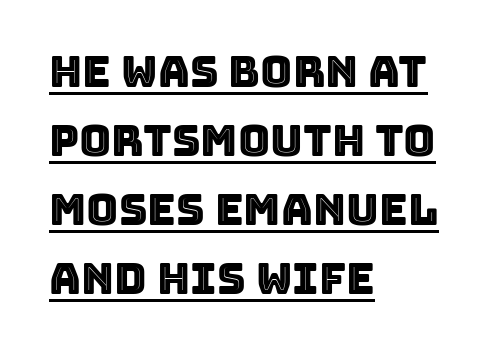
The image shows 44 px text type, upright; set left-aligned, normal line spacing (1.57x), normal letter spacing, underlined; a large x-height.
